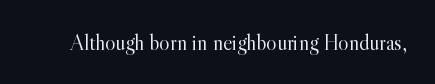
The space directly below the letters is spotless. Quick note: not italic, upright. The line texture is even and compact thanks to regular tracking. These glyphs show unthickened strokes, regular width or finer.
